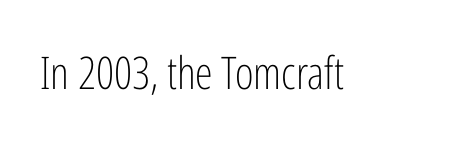
{"serif": "no", "italic": "no", "bold": "no", "weight": "light", "width": "condensed", "stroke_contrast": "low", "x_height": "medium", "monospaced": "no", "underline": "no", "letter_spacing": "normal", "letter_spacing_em": 0.0, "glyph_px": 45}
